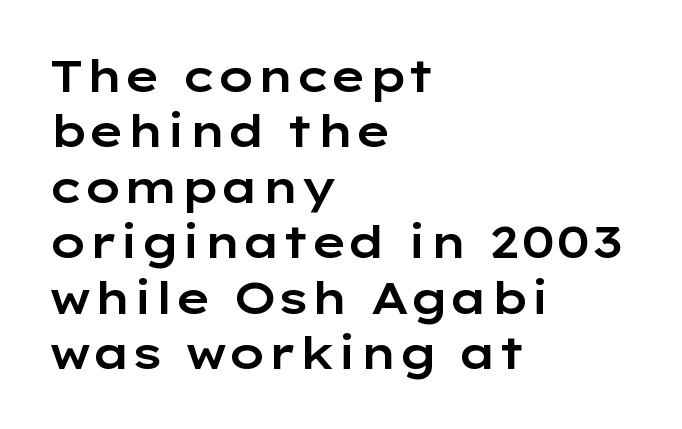
A clean baseline with only descenders dipping below it. This sample uses a sans-serif face. Look at the tracking — it's just the regular setting, nothing added. Line beginnings align vertically; line endings do not. Is there any slant? The stems are plumb.
